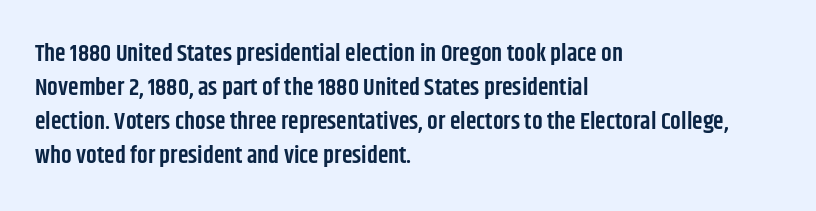
Q: Is the text bold? A: Semi-bold.
Q: Is the text italic (slanted)? A: No, it is upright.
Q: Is the text underlined? A: No.
Q: How is the paragraph aligned? A: Left-aligned.
Q: Is the spacing between letters normal or unusually wide? A: Normal.
Q: Is the spacing between lines tight, normal or loose? A: Normal.
